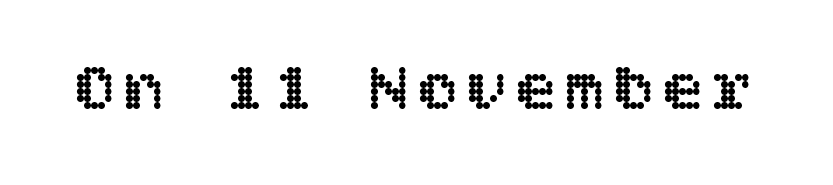
The image shows 69 px text type, upright; set not underlined; a large x-height.
